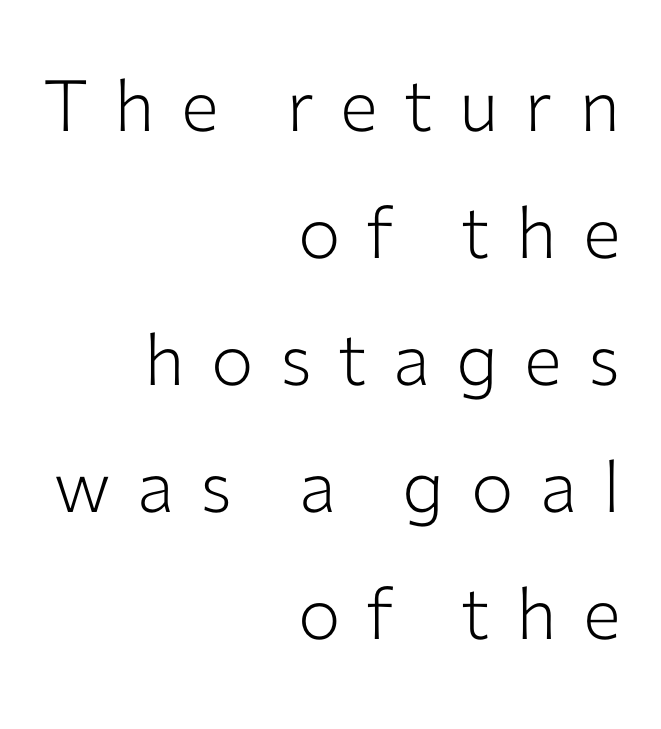
The font's upright variant was chosen for this text. I'd call this a sans setting — the letters go barefoot. In terms of letterspacing, this is a distinctly airy, spread setting. A student would call this right alignment; a typographer would say flush right, rag left.
